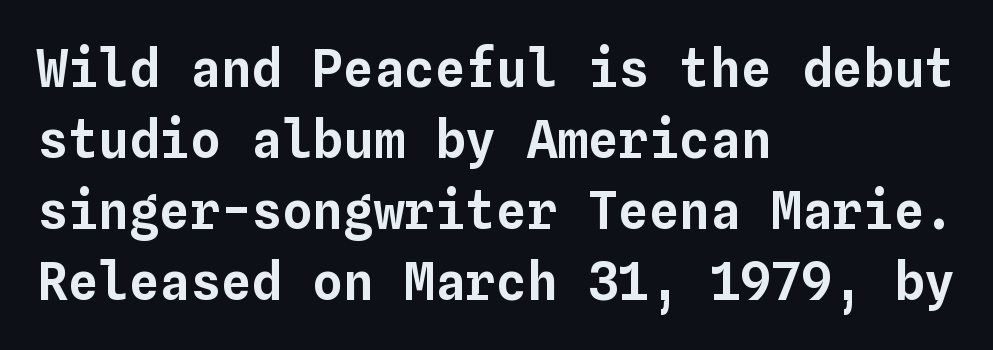
The image shows 51 px text type, upright, monospaced; set left-aligned, normal line spacing (1.39x), normal letter spacing, not underlined; low stroke contrast and a medium x-height.
